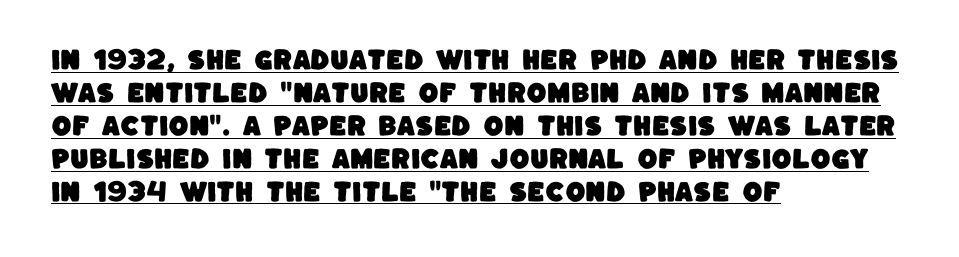
The image shows 23 px text type; set left-aligned, normal line spacing (1.43x), normal letter spacing, underlined.
